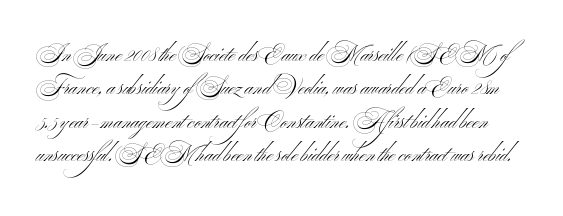
The image shows 21 px text type; set normal line spacing (1.59x), normal letter spacing, not underlined.
